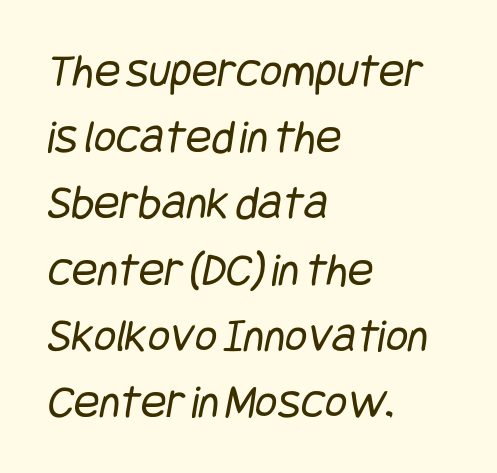
The image shows 48 px regular-weight, condensed sans-serif type; set left-aligned, normal line spacing (1.38x), normal letter spacing, not underlined; low stroke contrast and a large x-height.
